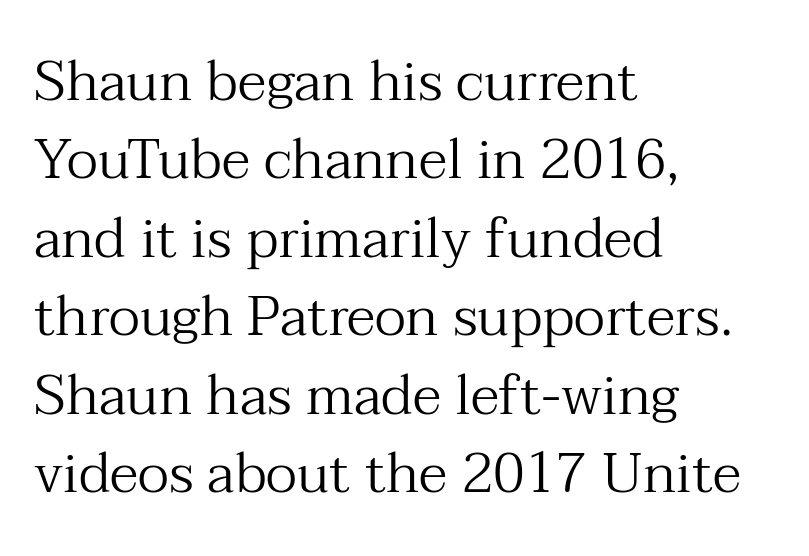
Designer's note — italics off, roman on. Think of a printed novel: that variable character pitch is what you see here. A typesetter would call this zero additional tracking. The letters look calm and open, with moderate or lighter stems. The lines are quadded left.
